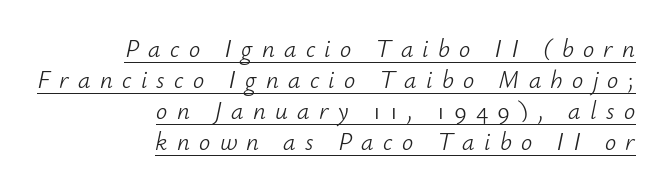
{"italic": "yes", "lean": "right", "slant_degrees": 12, "bold": "no", "underline": "yes", "align": "right", "line_spacing_ratio": 1.24, "letter_spacing": "wide", "letter_spacing_em": 0.37, "glyph_px": 25}
